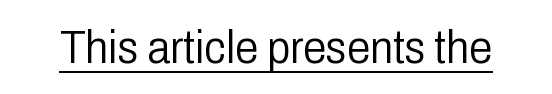
Q: Is the text bold? A: No.
Q: Is the text italic (slanted)? A: No, it is upright.
Q: Is the typeface a serif or a sans-serif typeface? A: Sans-serif.
Q: Is the text underlined? A: Yes.
Q: Is the spacing between letters normal or unusually wide? A: Normal.
Q: Width (condensed, normal, or wide)? A: Condensed.
Q: Stroke contrast? A: Low.
Q: x-height? A: Medium.
Q: Monospaced? A: No.
